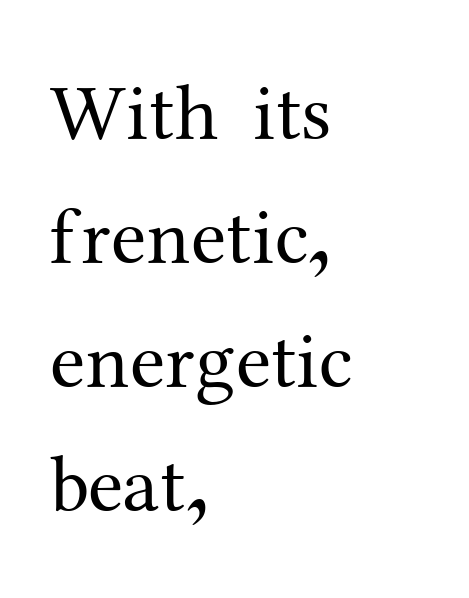
The image shows 80 px regular-weight serif type, upright; set left-aligned, normal line spacing (1.55x), normal letter spacing, not underlined; medium stroke contrast and a medium x-height.
